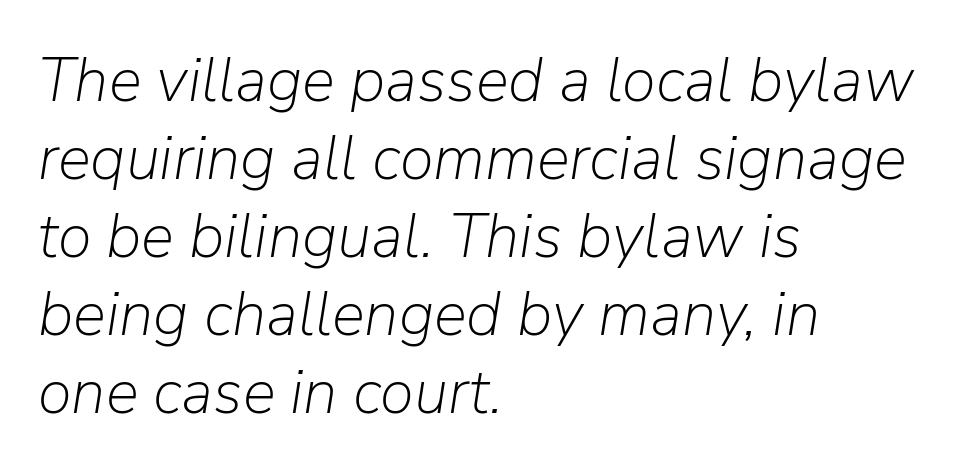
Visually the block forms a straight wall on the left and a jagged coastline on the right. When letters slant like this, we call the style italic. No extra ink here — the face is not bold. Do the characters align in a grid? No, the font is proportional.
